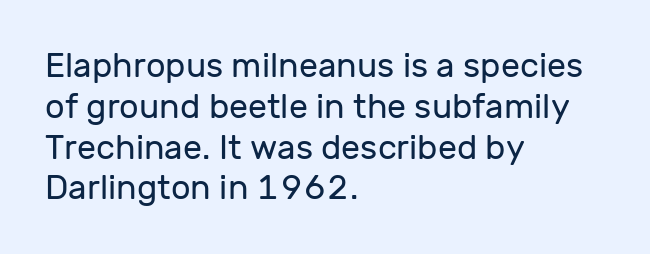
{"serif": "no", "italic": "no", "bold": "no", "weight": "regular", "width": "normal", "stroke_contrast": "low", "x_height": "medium", "monospaced": "no", "underline": "no", "align": "left", "line_spacing_ratio": 1.2, "letter_spacing": "normal", "letter_spacing_em": 0.0, "glyph_px": 34}
